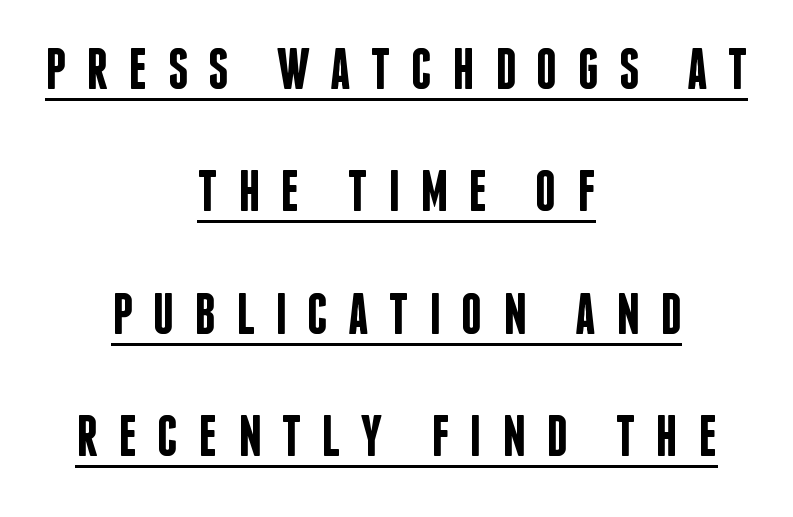
{"serif": "no", "italic": "no", "bold": "semi", "weight": "semibold", "width": "condensed", "stroke_contrast": "low", "x_height": "large", "monospaced": "no", "underline": "yes", "align": "center", "line_spacing": "loose", "line_spacing_ratio": 2.11, "letter_spacing": "wide", "letter_spacing_em": 0.35, "glyph_px": 58}
